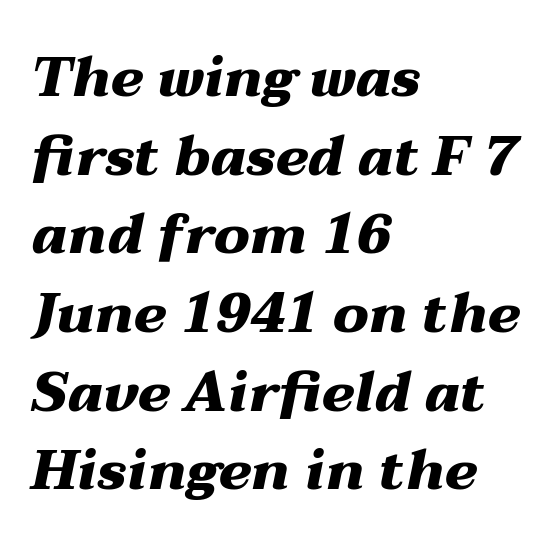
{"italic": "yes", "lean": "right", "slant_degrees": 12, "bold": "yes", "weight": "heavy", "width": "wide", "stroke_contrast": "medium", "x_height": "medium", "monospaced": "no", "underline": "no", "align": "left", "line_spacing": "normal", "line_spacing_ratio": 1.43, "letter_spacing": "normal", "letter_spacing_em": 0.0, "glyph_px": 55}
